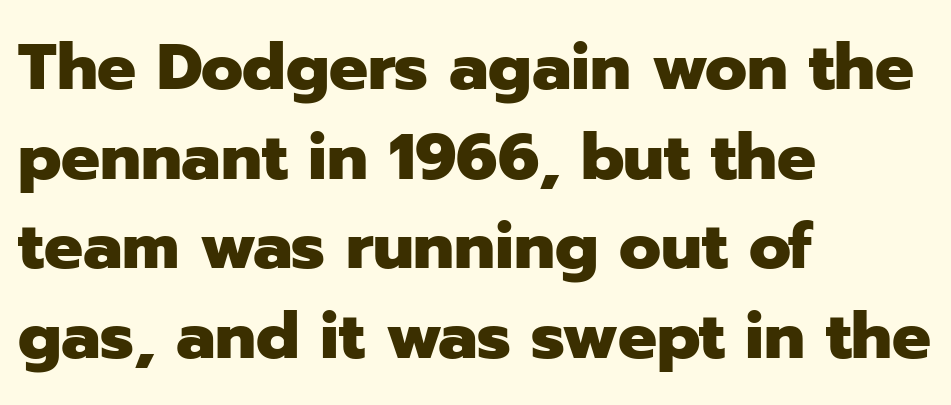
{"serif": "no", "italic": "no", "bold": "yes", "weight": "heavy", "width": "normal", "stroke_contrast": "low", "x_height": "medium", "monospaced": "no", "underline": "no", "align": "left", "line_spacing": "normal", "line_spacing_ratio": 1.38, "letter_spacing": "normal", "letter_spacing_em": 0.0, "glyph_px": 65}
